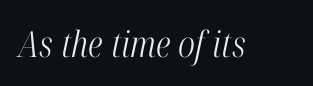
{"serif": "yes", "italic": "yes", "lean": "right", "slant_degrees": 12, "bold": "no", "weight": "light", "width": "condensed", "stroke_contrast": "high", "x_height": "medium", "monospaced": "no", "underline": "no", "letter_spacing": "normal", "letter_spacing_em": 0.0, "glyph_px": 36}
